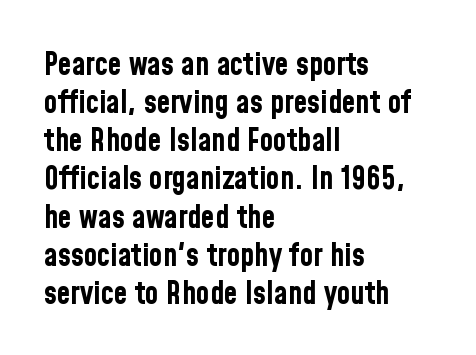
{"serif": "no", "italic": "no", "bold": "yes", "weight": "bold", "width": "condensed", "stroke_contrast": "low", "x_height": "medium", "monospaced": "no", "underline": "no", "align": "left", "line_spacing_ratio": 1.23, "letter_spacing": "normal", "letter_spacing_em": 0.0, "glyph_px": 31}
